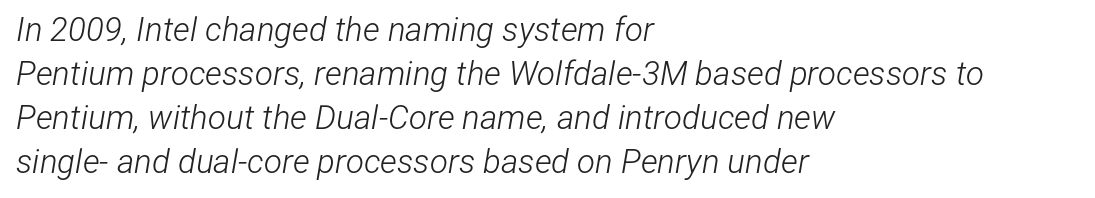
The image shows 33 px light, condensed type, italic (leaning right); set left-aligned, normal line spacing (1.33x), normal letter spacing, not underlined; low stroke contrast and a medium x-height.
